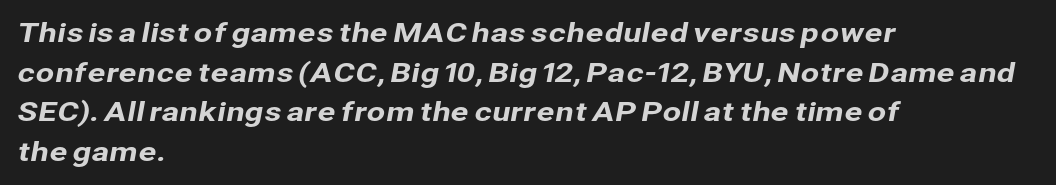
The image shows 27 px text type; set left-aligned, normal line spacing (1.47x), normal letter spacing, not underlined.
